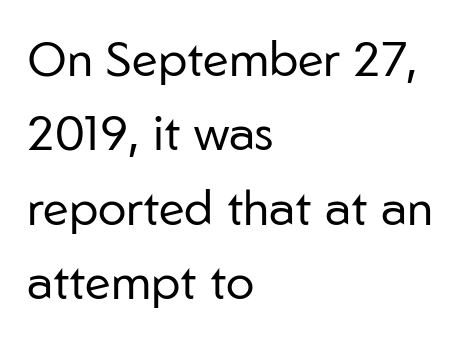
{"serif": "no", "italic": "no", "bold": "no", "weight": "regular", "width": "normal", "stroke_contrast": "low", "x_height": "medium", "monospaced": "no", "underline": "no", "align": "left", "line_spacing": "normal", "line_spacing_ratio": 1.55, "letter_spacing": "normal", "letter_spacing_em": 0.0, "glyph_px": 48}
